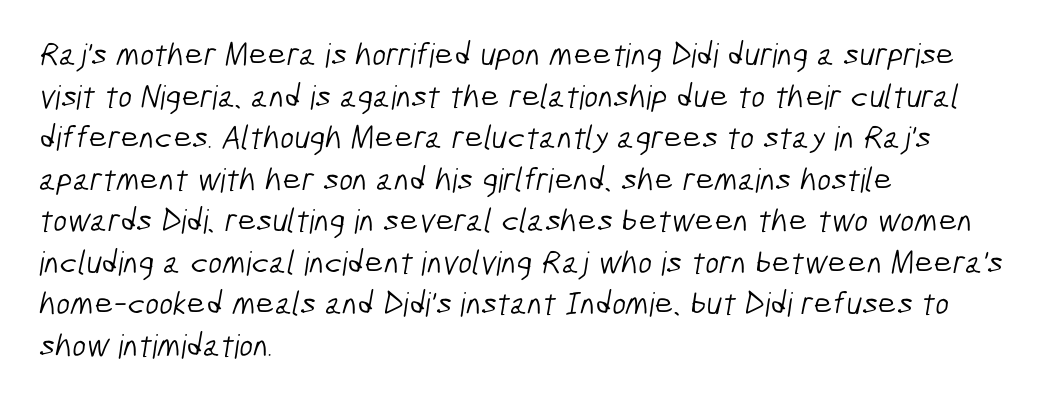
{"serif": "no", "bold": "no", "weight": "light", "width": "condensed", "stroke_contrast": "low", "x_height": "medium", "monospaced": "no", "underline": "no", "align": "left", "line_spacing": "normal", "line_spacing_ratio": 1.26, "letter_spacing": "normal", "letter_spacing_em": 0.0, "glyph_px": 33}
